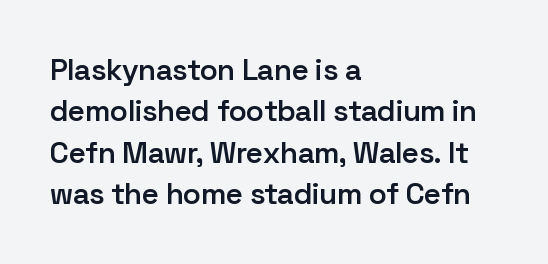
Q: Is the text bold? A: Semi-bold.
Q: Is the text italic (slanted)? A: No, it is upright.
Q: Is the typeface a serif or a sans-serif typeface? A: Sans-serif.
Q: Is the text underlined? A: No.
Q: How is the paragraph aligned? A: Left-aligned.
Q: Is the spacing between letters normal or unusually wide? A: Normal.
Q: Is the spacing between lines tight, normal or loose? A: Normal.
Q: Width (condensed, normal, or wide)? A: Normal.
Q: Stroke contrast? A: Low.
Q: x-height? A: Medium.
Q: Monospaced? A: No.
